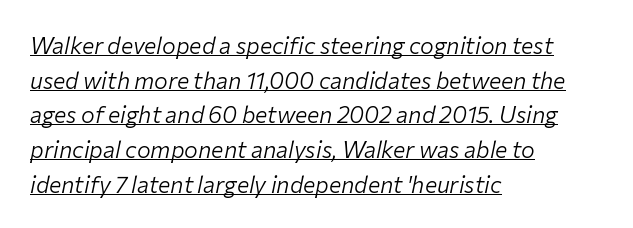
The face used here appears with an underline applied. The whole block is typeset with a tilt. The designer left line spacing at the default. Stems and bowls with no extra thickness — not bold.
